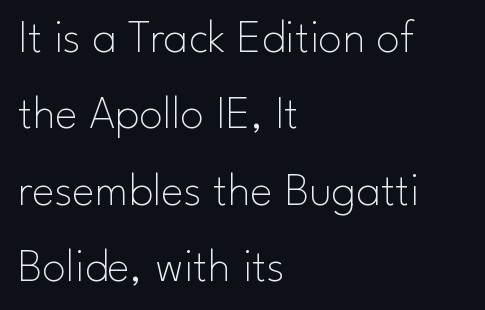
The image shows 48 px thin sans-serif type, upright; set left-aligned, normal line spacing (1.59x), normal letter spacing, not underlined; low stroke contrast and a small x-height.
